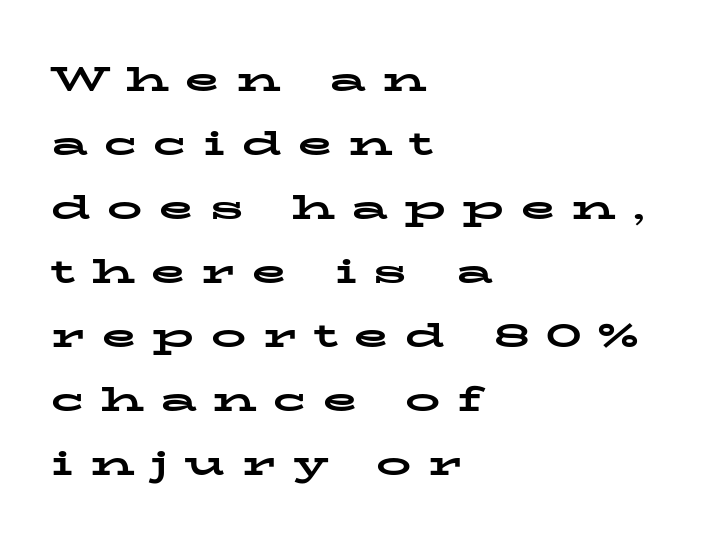
Emphasis by weight is at full strength: bold. Look at the bottom of the vertical strokes: they flare into serifs here. You could not count columns in this text — the font is proportionally spaced. The string is rendered with underlining switched off. The tracking jumps out immediately: characters are airy and widely separated. These lines stack with their left ends in a neat column.
